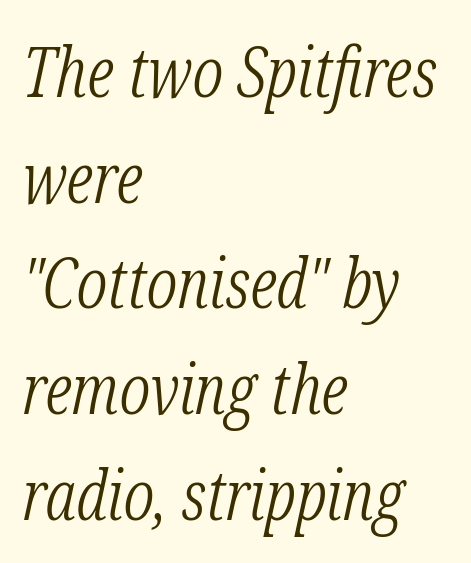
Q: Is the text bold? A: No.
Q: Is the text italic (slanted)? A: Yes, it leans right by about 12 degrees.
Q: Is the typeface a serif or a sans-serif typeface? A: Serif.
Q: Is the text underlined? A: No.
Q: How is the paragraph aligned? A: Left-aligned.
Q: Is the spacing between letters normal or unusually wide? A: Normal.
Q: Is the spacing between lines tight, normal or loose? A: Normal.
Q: Width (condensed, normal, or wide)? A: Condensed.
Q: Stroke contrast? A: Low.
Q: x-height? A: Medium.
Q: Monospaced? A: No.
